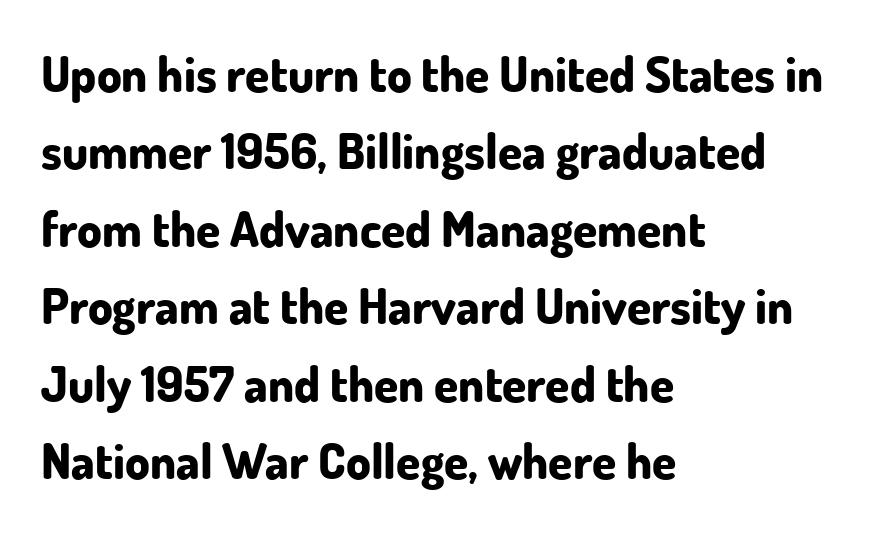
{"serif": "no", "italic": "no", "bold": "yes", "weight": "bold", "width": "normal", "stroke_contrast": "low", "x_height": "small", "monospaced": "no", "underline": "no", "align": "left", "line_spacing": "normal", "line_spacing_ratio": 1.58, "letter_spacing": "normal", "letter_spacing_em": 0.0, "glyph_px": 49}
